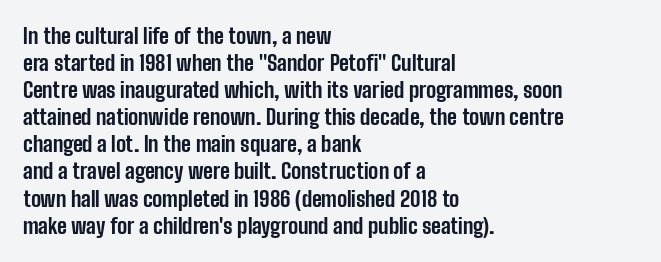
The image shows 21 px bold type, upright; set left-aligned, normal line spacing (1.29x), normal letter spacing, not underlined.
